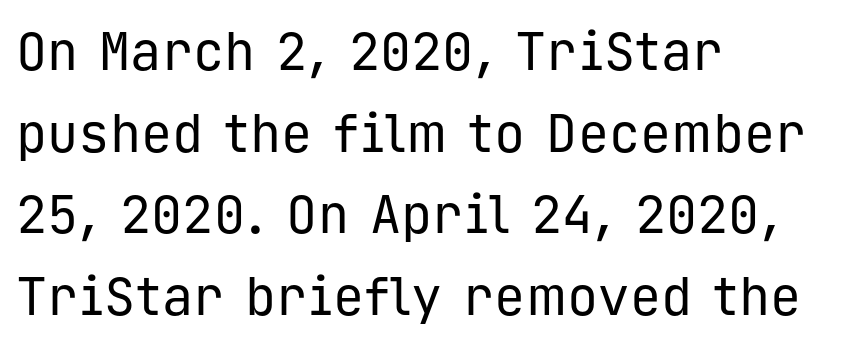
{"serif": "no", "italic": "no", "bold": "no", "weight": "regular", "width": "normal", "stroke_contrast": "low", "x_height": "medium", "monospaced": "yes", "underline": "no", "align": "left", "line_spacing": "normal", "line_spacing_ratio": 1.57, "letter_spacing": "normal", "letter_spacing_em": 0.0, "glyph_px": 52}
